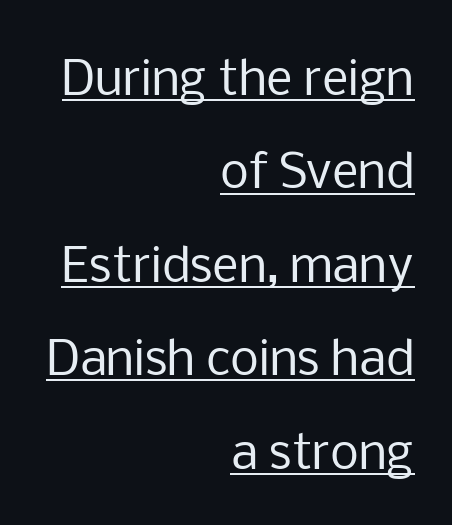
This rendering leaves character spacing at its baseline value. Serif or sans? Sans — the stroke terminals are bare. The string is rendered with underlining switched on. The font's upright variant was chosen for this text. Think of a printed novel: that variable character pitch is what you see here. The letters look calm and open, with moderate or lighter stems.
